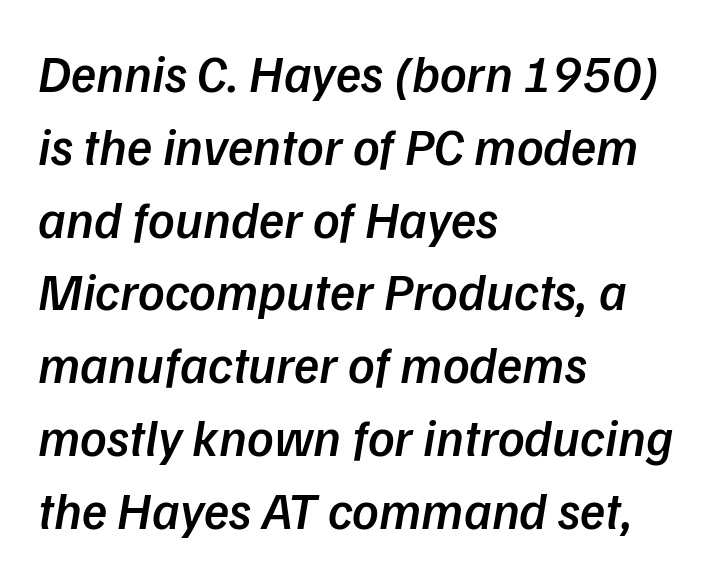
{"serif": "no", "bold": "semi", "weight": "semibold", "width": "normal", "stroke_contrast": "low", "x_height": "medium", "monospaced": "no", "underline": "no", "align": "left", "line_spacing": "normal", "line_spacing_ratio": 1.4, "letter_spacing": "normal", "letter_spacing_em": 0.0, "glyph_px": 52}
